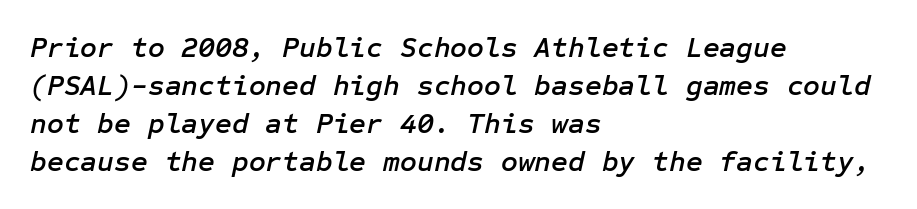
The image shows 29 px text type, italic (leaning right); set left-aligned, normal line spacing (1.31x), normal letter spacing, not underlined; low stroke contrast and a medium x-height.
